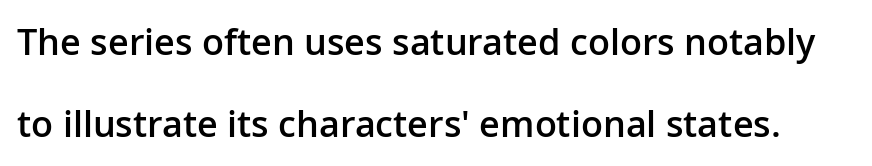
{"serif": "no", "italic": "no", "bold": "semi", "weight": "semibold", "width": "normal", "stroke_contrast": "low", "x_height": "medium", "monospaced": "no", "underline": "no", "line_spacing": "loose", "line_spacing_ratio": 2.29, "letter_spacing": "normal", "letter_spacing_em": 0.0, "glyph_px": 36}
